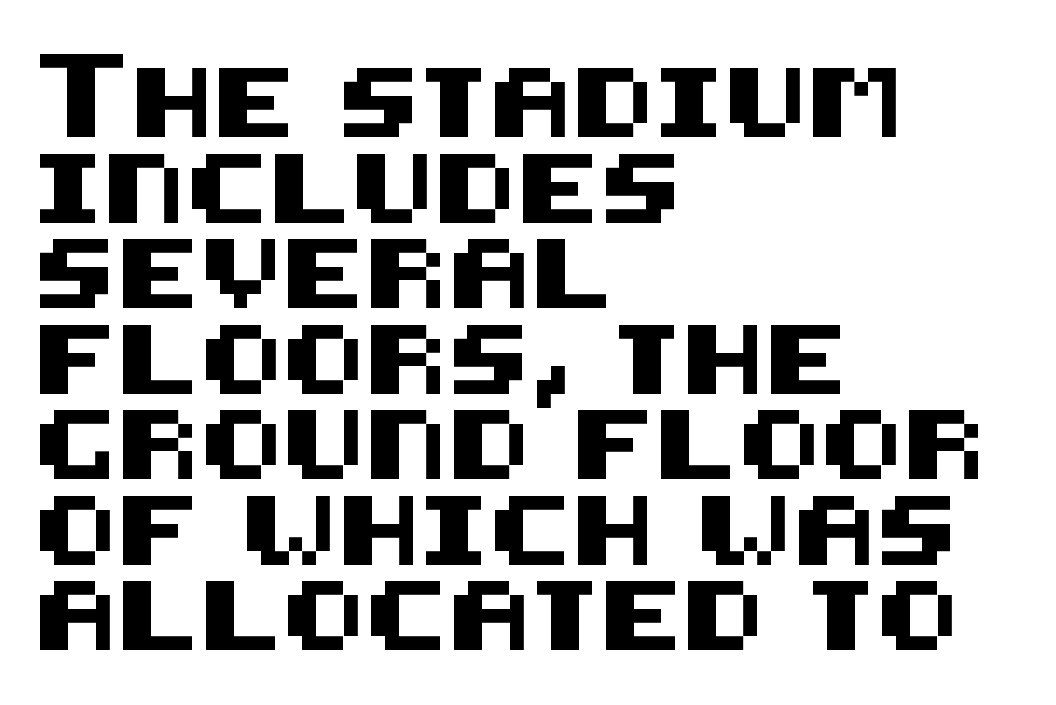
You can tell it's not italic because the verticals are truly vertical. Each word holds together tightly as a unit, with standard inter-letter gaps. The area under the type is left untouched. Classification — sans serif. Alignment: flush left.
